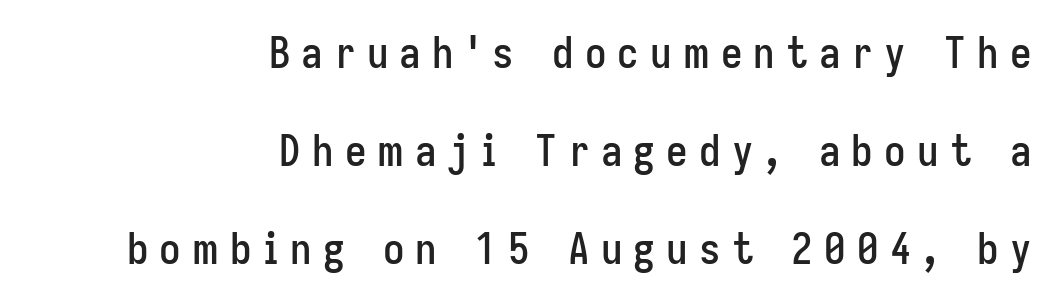
Descender tails drop into unmarked territory. Caption: multi-line text, flush right, ragged left. Is there much room between lines? Yes — plenty of vertical air separates them. A sans-serif font was chosen for this passage. This sample has the flowing, uneven cadence of proportional lettering.
